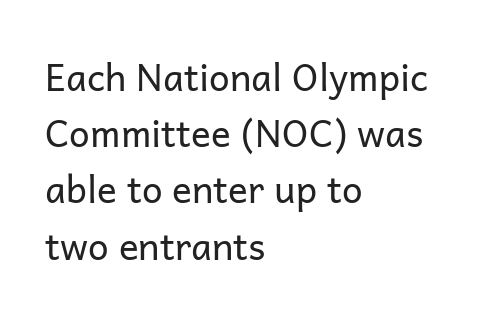
The image shows 37 px regular-weight sans-serif type, upright; set left-aligned, normal line spacing (1.52x), normal letter spacing, not underlined; low stroke contrast and a medium x-height.
